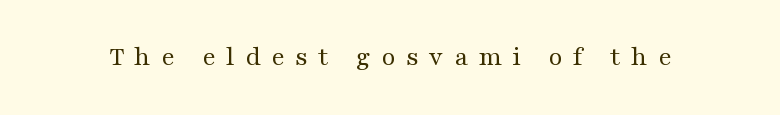
Q: Is the text bold? A: No.
Q: Is the text italic (slanted)? A: No, it is upright.
Q: Is the text underlined? A: No.
Q: Is the spacing between letters normal or unusually wide? A: Unusually wide.
